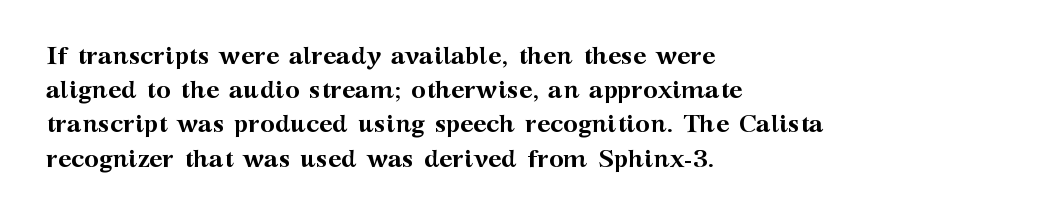
The lines in this sample share a left origin and differ only in where they stop. Summary of vertical rhythm: regular, with standard interline spacing. Italic: no, the glyphs are upright roman. The letterforms sit shoulder to shoulder at normal distance. Set as a true bold cut, around the 700 mark. The baseline area is clear.
